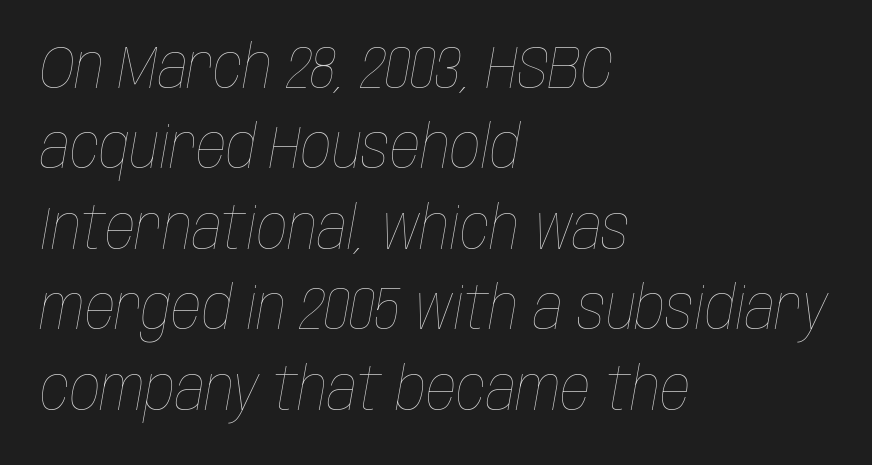
The image shows 60 px thin, condensed type, italic (leaning right); set left-aligned, normal line spacing (1.34x), normal letter spacing, not underlined; low stroke contrast and a large x-height.
